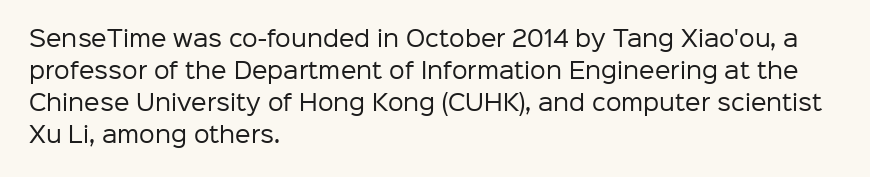
This sample uses an upright cut, with every glyph sitting square on the baseline. Check the space under the baseline: it is left empty. These lines are set flush left with a ragged right edge. Weight: not bold — regular or lighter.
